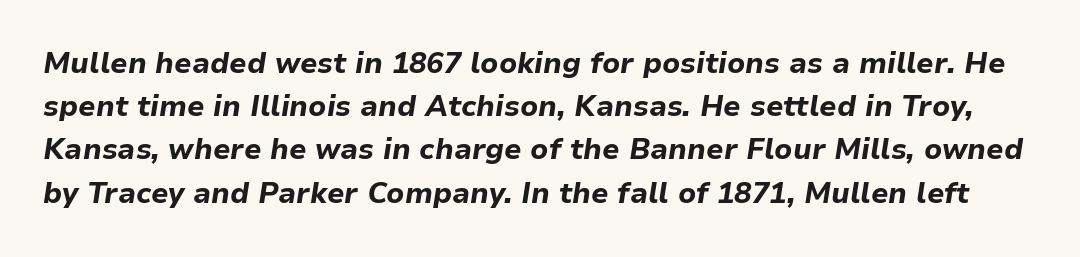
Clear beneath every line of the passage. The face used here has a pronounced slope to its letters. Each new line begins a customary step beneath the previous one. Spacing verdict: proportional, widths tailored to each character. Heavy-handed strokes throughout: this text is bold.
